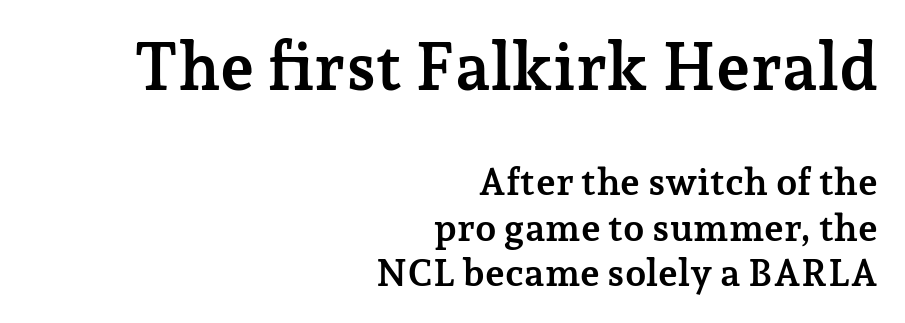
Q: Is the text bold? A: Yes.
Q: Is the text italic (slanted)? A: No, it is upright.
Q: Is the typeface a serif or a sans-serif typeface? A: Serif.
Q: Is the text underlined? A: No.
Q: How is the paragraph aligned? A: Right-aligned.
Q: Is the spacing between letters normal or unusually wide? A: Normal.
Q: Which block of text is set in a larger size, the first (top) or the second (bottom)? A: The first (top) one.
Q: Width (condensed, normal, or wide)? A: Normal.
Q: Stroke contrast? A: Low.
Q: x-height? A: Medium.
Q: Monospaced? A: No.
